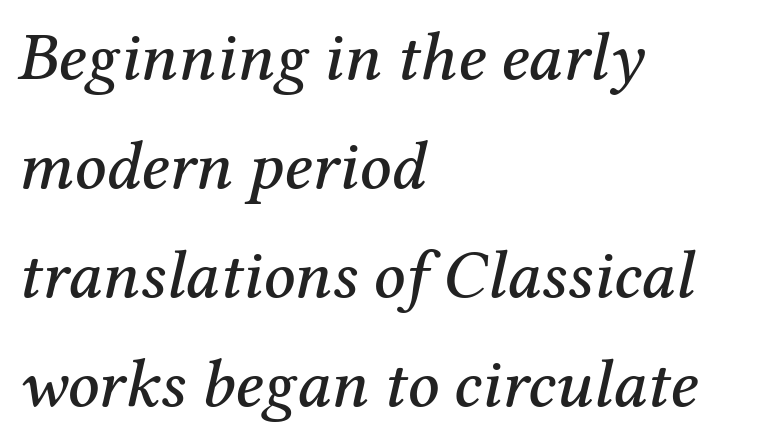
The image shows 69 px serif type, italic (leaning right); set left-aligned, normal line spacing (1.58x), normal letter spacing, not underlined; medium stroke contrast and a medium x-height.
